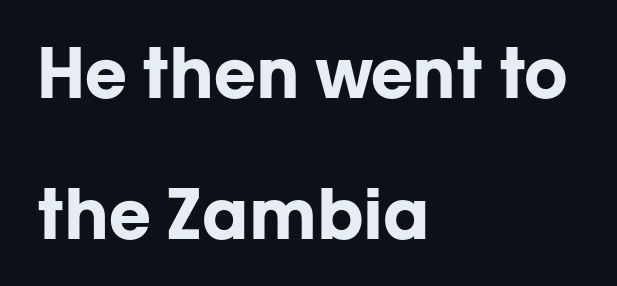
{"serif": "no", "italic": "no", "bold": "yes", "weight": "bold", "width": "normal", "stroke_contrast": "low", "x_height": "medium", "monospaced": "no", "underline": "no", "align": "left", "line_spacing": "loose", "line_spacing_ratio": 2.05, "letter_spacing": "normal", "letter_spacing_em": 0.0, "glyph_px": 69}
